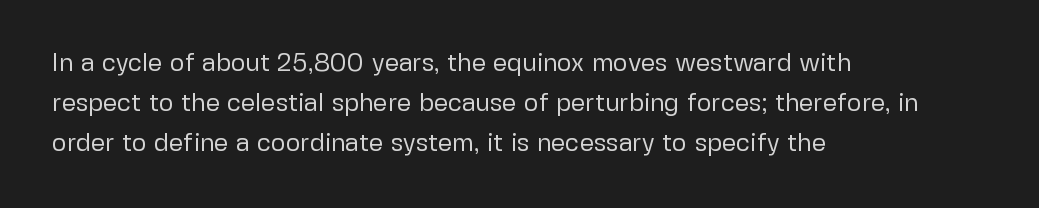
The area under the type is left untouched. A typesetter would mark this as roman, not italic. What's the leading like? Ordinary, nothing unusual. A typesetter would call this zero additional tracking. Which margin do the lines hug? The left one — the right edge is uneven. The cut favours lightness, reaching ordinary text weight at its darkest.
